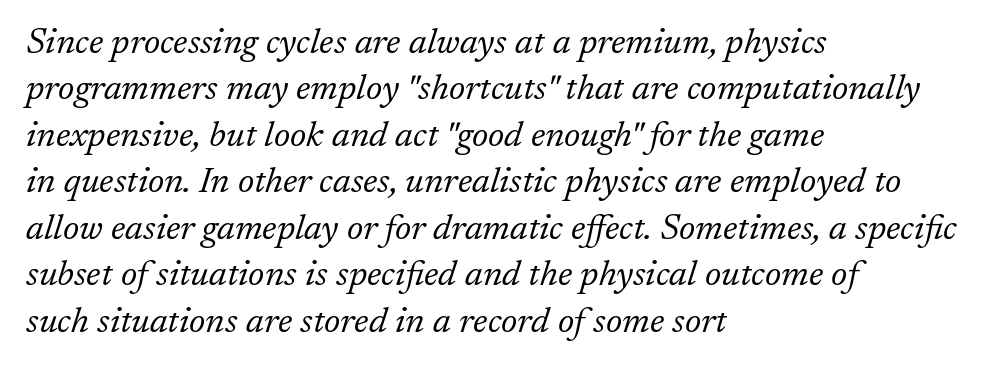
The image shows 36 px light serif type, italic (leaning right); set left-aligned, normal line spacing (1.29x), normal letter spacing, not underlined; low stroke contrast and a medium x-height.
